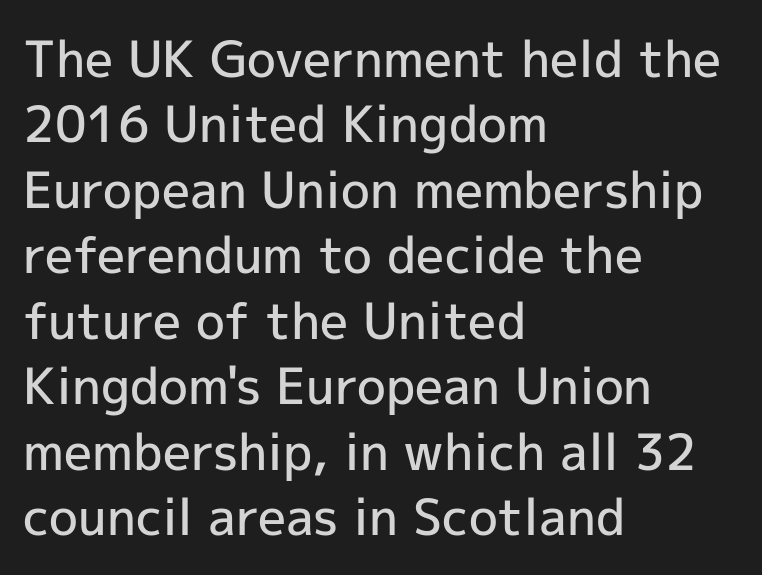
{"serif": "no", "italic": "no", "bold": "semi", "weight": "semibold", "width": "normal", "x_height": "medium", "monospaced": "no", "underline": "no", "align": "left", "line_spacing": "normal", "line_spacing_ratio": 1.31, "letter_spacing": "normal", "letter_spacing_em": 0.0, "glyph_px": 50}
